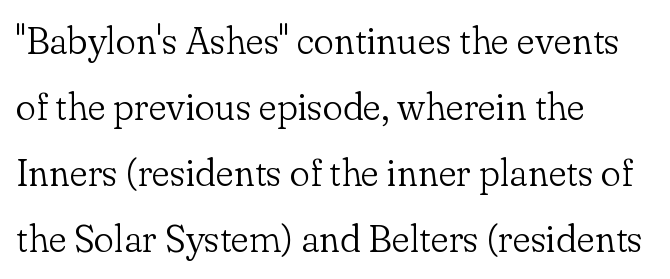
The image shows 38 px light serif type, upright; set left-aligned, line spacing 1.74x, normal letter spacing, not underlined; low stroke contrast and a small x-height.
